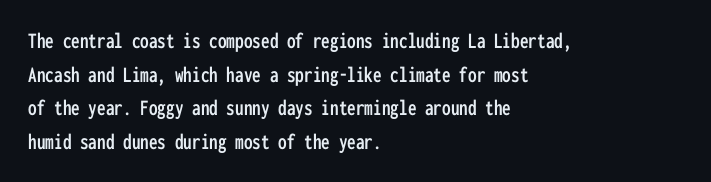
Q: Is the text italic (slanted)? A: No, it is upright.
Q: Is the text underlined? A: No.
Q: How is the paragraph aligned? A: Left-aligned.
Q: Is the spacing between letters normal or unusually wide? A: Normal.
Q: Is the spacing between lines tight, normal or loose? A: Normal.
